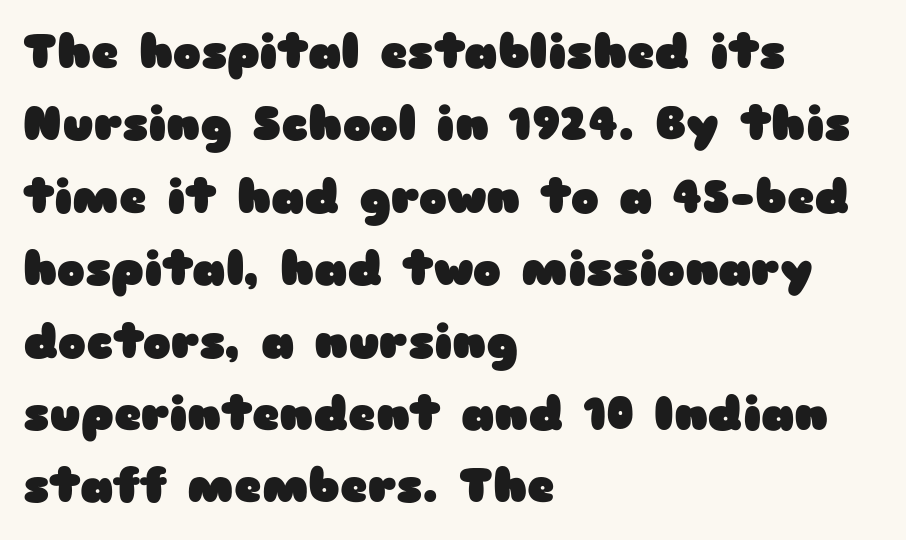
Q: Is the text bold? A: Yes.
Q: Is the text italic (slanted)? A: No, it is upright.
Q: Is the typeface a serif or a sans-serif typeface? A: Sans-serif.
Q: Is the text underlined? A: No.
Q: How is the paragraph aligned? A: Left-aligned.
Q: Is the spacing between letters normal or unusually wide? A: Normal.
Q: Is the spacing between lines tight, normal or loose? A: Normal.
Q: Width (condensed, normal, or wide)? A: Wide.
Q: Stroke contrast? A: Low.
Q: x-height? A: Medium.
Q: Monospaced? A: No.
